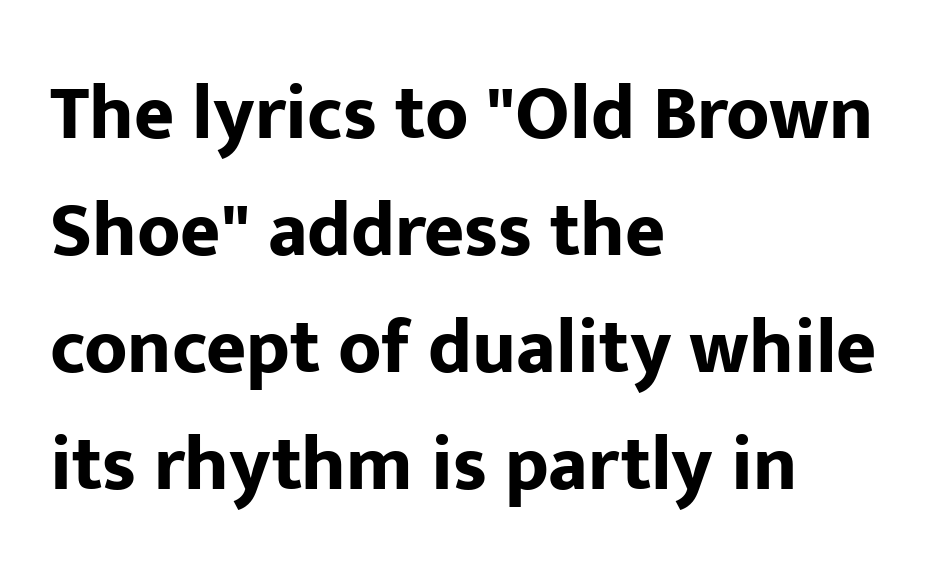
Does extra space separate the letters? No, they use regular spacing. In terms of letterform style, serifs are entirely absent. The typography opts for an upright posture over an oblique one. Strong, thick strokes mark this as bold type.
